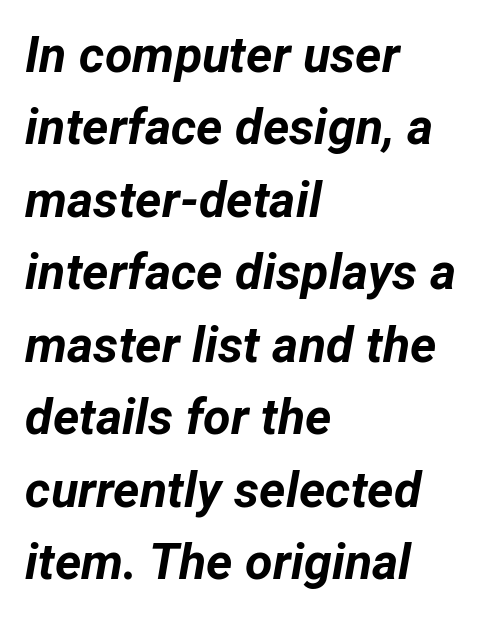
The image shows 50 px bold type, italic (leaning right); set left-aligned, normal line spacing (1.45x), normal letter spacing, not underlined; low stroke contrast and a medium x-height.
